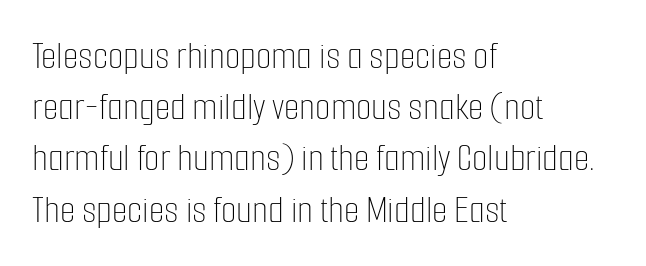
The zone under the glyphs is completely vacant. The lettering holds an erect, upright posture throughout. Line starts are locked; line ends wander. Spacing between characters is what you'd get straight out of the box. Is the type heavy? It reads as light-to-regular instead.
